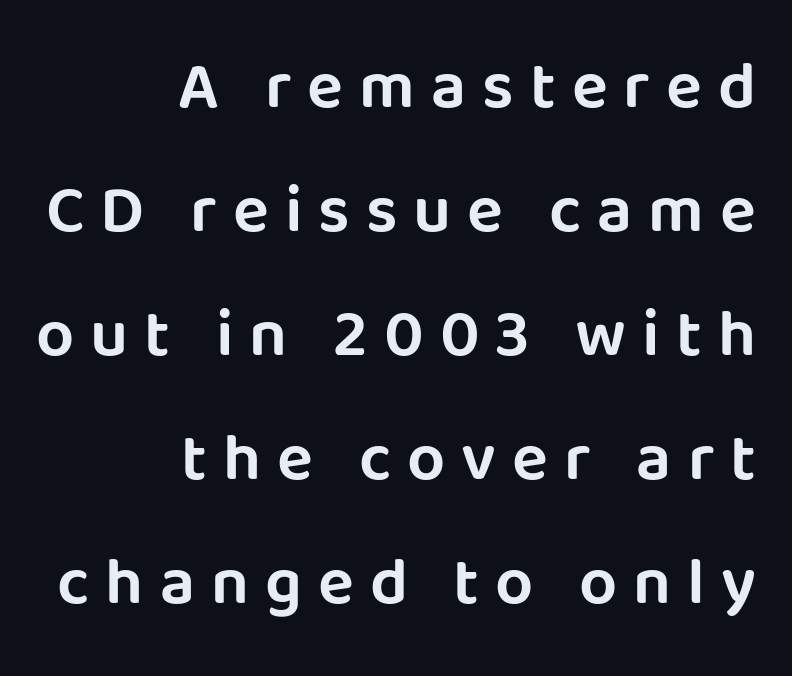
The image shows 67 px sans-serif type, upright; set right-aligned, line spacing 1.85x, unusually wide letter spacing (+0.24 em), not underlined; low stroke contrast and a large x-height.
